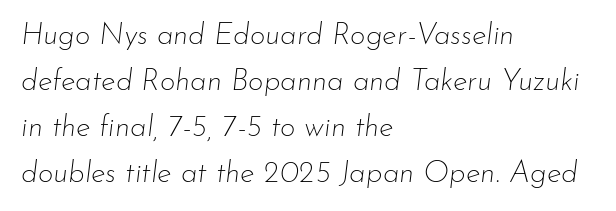
Where is the straight margin? On the left. Check under the words: just untouched page. Leading matches the norm, producing a regular column. The face used here is proportionally spaced, like ordinary book or web type. The typography opts for an oblique posture over an upright one. On a weight scale, this lands at 450 or below.
